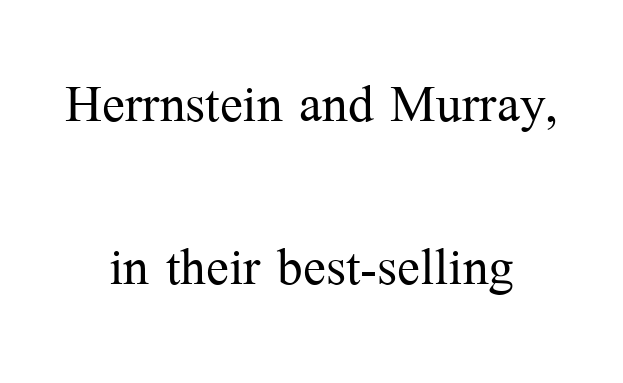
{"serif": "yes", "italic": "no", "bold": "no", "weight": "light", "width": "normal", "stroke_contrast": "medium", "x_height": "medium", "monospaced": "no", "underline": "no", "align": "center", "line_spacing": "loose", "line_spacing_ratio": 2.39, "letter_spacing": "normal", "letter_spacing_em": 0.0, "glyph_px": 68}
